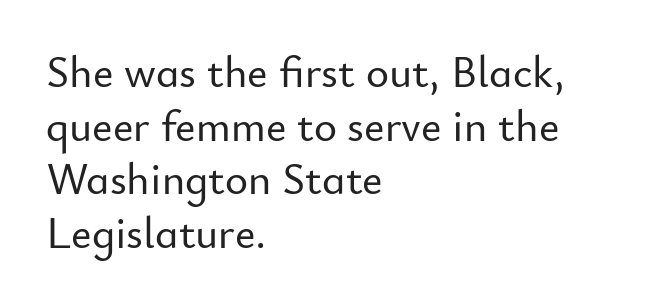
Q: Is the text italic (slanted)? A: No, it is upright.
Q: Is the typeface a serif or a sans-serif typeface? A: Sans-serif.
Q: Is the text underlined? A: No.
Q: How is the paragraph aligned? A: Left-aligned.
Q: Is the spacing between letters normal or unusually wide? A: Normal.
Q: Width (condensed, normal, or wide)? A: Normal.
Q: Stroke contrast? A: Low.
Q: x-height? A: Small.
Q: Monospaced? A: No.
